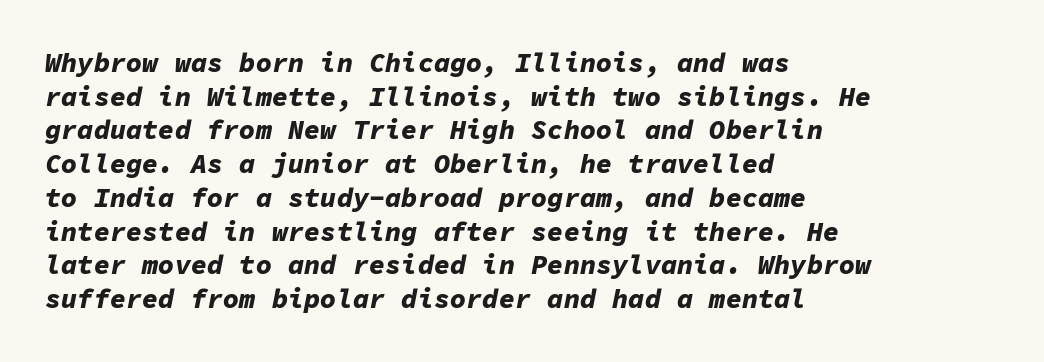
Q: Is the text bold? A: Yes.
Q: Is the text italic (slanted)? A: Yes, it leans right by about 11 degrees.
Q: Is the text underlined? A: No.
Q: How is the paragraph aligned? A: Left-aligned.
Q: Is the spacing between letters normal or unusually wide? A: Normal.
Q: Is the spacing between lines tight, normal or loose? A: Normal.
